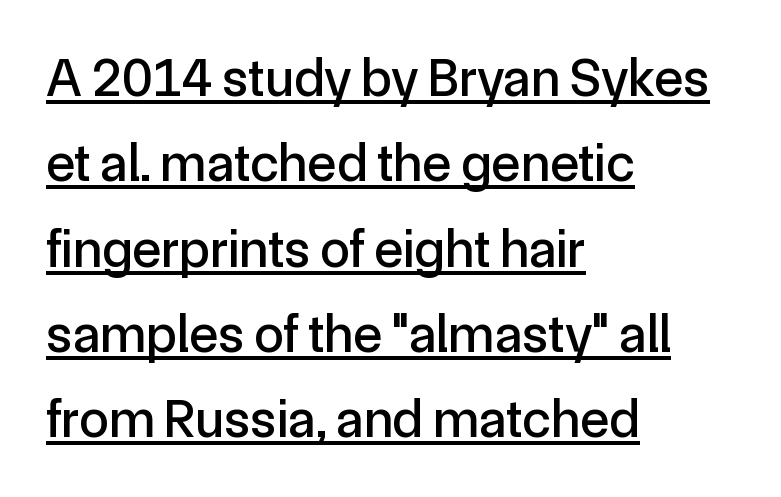
{"serif": "no", "italic": "no", "width": "normal", "x_height": "medium", "monospaced": "no", "underline": "yes", "align": "left", "line_spacing": "normal", "line_spacing_ratio": 1.58, "letter_spacing": "normal", "letter_spacing_em": 0.0, "glyph_px": 54}
